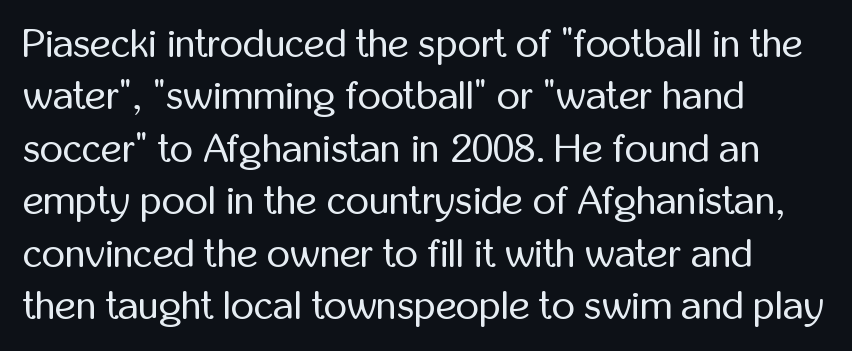
Every character sits straight up, as roman type does. Plain, unruled lines of type. Caption: face not bold, strokes unweighted. Each new line begins a customary step beneath the previous one.
